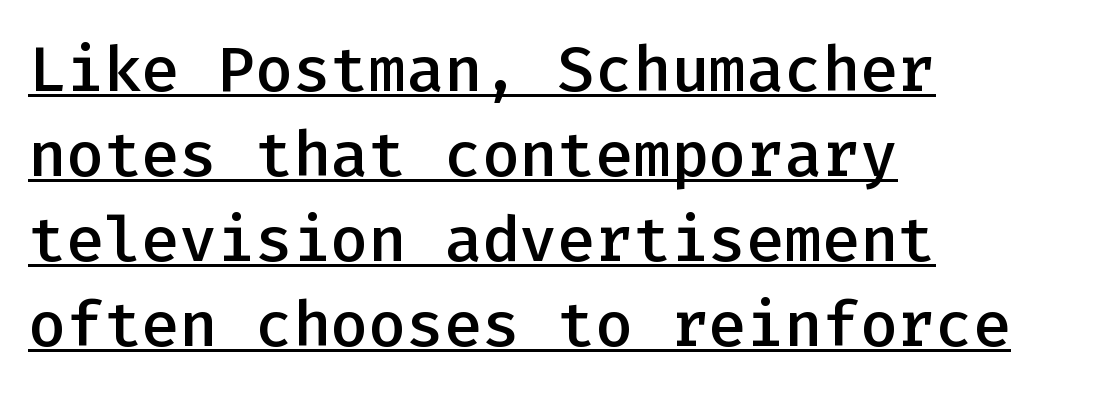
The rendering uses typewriter-style spacing with identical character cells. The lettering stays uniformly vertical, giving the passage a roman look. This block has exactly the height ordinary leading produces. The passage shown is semibold, sitting just below true bold. In terms of letterspacing, this is plain default setting. This is sans-serif lettering, the kind often seen on screens and signage.
